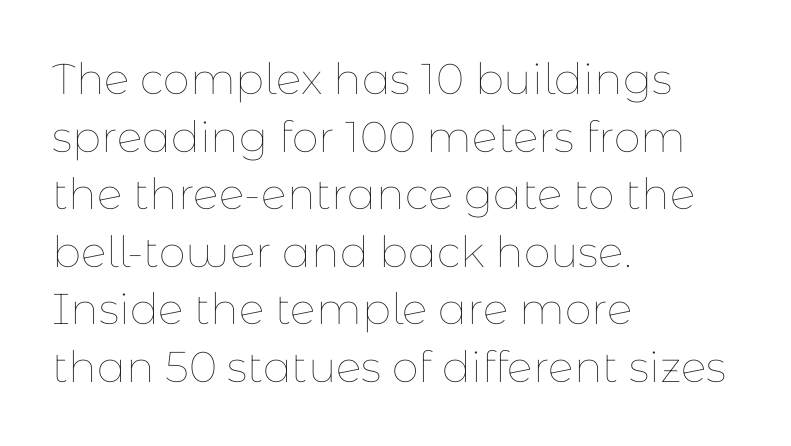
Q: Is the text bold? A: No.
Q: Is the text italic (slanted)? A: No, it is upright.
Q: Is the text underlined? A: No.
Q: How is the paragraph aligned? A: Left-aligned.
Q: Is the spacing between letters normal or unusually wide? A: Normal.
Q: Is the spacing between lines tight, normal or loose? A: Normal.
Q: Width (condensed, normal, or wide)? A: Normal.
Q: Stroke contrast? A: Low.
Q: x-height? A: Medium.
Q: Monospaced? A: No.
